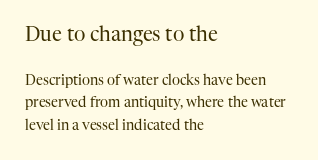
Q: Is the text bold? A: No.
Q: Is the text italic (slanted)? A: No, it is upright.
Q: Is the text underlined? A: No.
Q: How is the paragraph aligned? A: Left-aligned.
Q: Is the spacing between letters normal or unusually wide? A: Normal.
Q: Is the spacing between lines tight, normal or loose? A: Normal.
Q: Which block of text is set in a larger size, the first (top) or the second (bottom)? A: The first (top) one.
